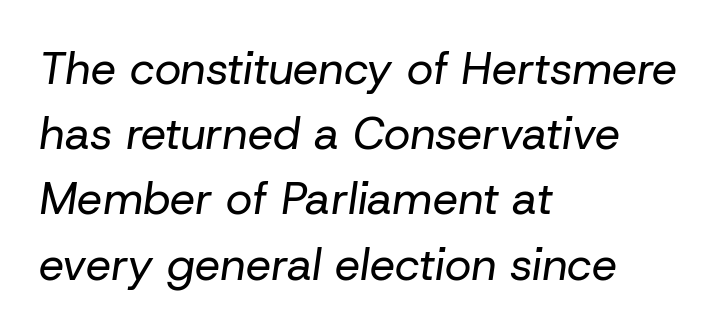
The image shows 45 px regular-weight type, italic (leaning right); set left-aligned, normal line spacing (1.45x), normal letter spacing, not underlined; low stroke contrast and a medium x-height.
